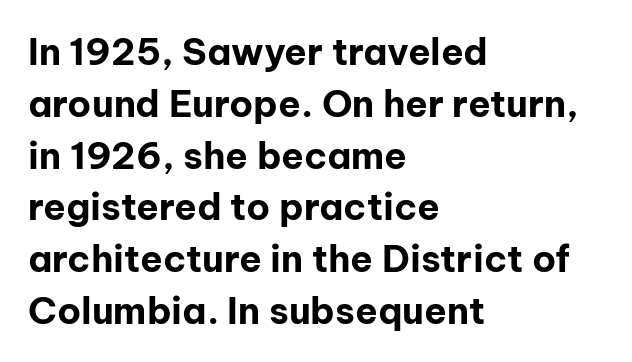
Q: Is the text bold? A: Yes.
Q: Is the text italic (slanted)? A: No, it is upright.
Q: Is the typeface a serif or a sans-serif typeface? A: Sans-serif.
Q: Is the text underlined? A: No.
Q: How is the paragraph aligned? A: Left-aligned.
Q: Is the spacing between letters normal or unusually wide? A: Normal.
Q: Is the spacing between lines tight, normal or loose? A: Normal.
Q: Width (condensed, normal, or wide)? A: Normal.
Q: Stroke contrast? A: Low.
Q: x-height? A: Medium.
Q: Monospaced? A: No.
